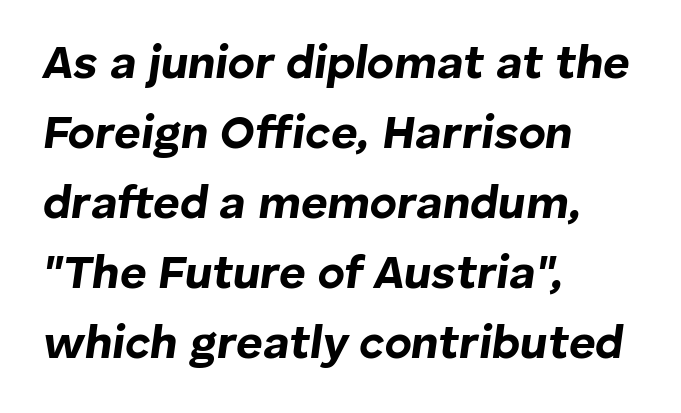
A typesetter would call this leading conventional body-copy spacing. Compared with a centered layout, this one pins lines to the left instead. You could not count columns in this text — the font is proportionally spaced. A full-strength bold gives these letters their thick strokes. Honestly, there is no underline to notice here at all.
